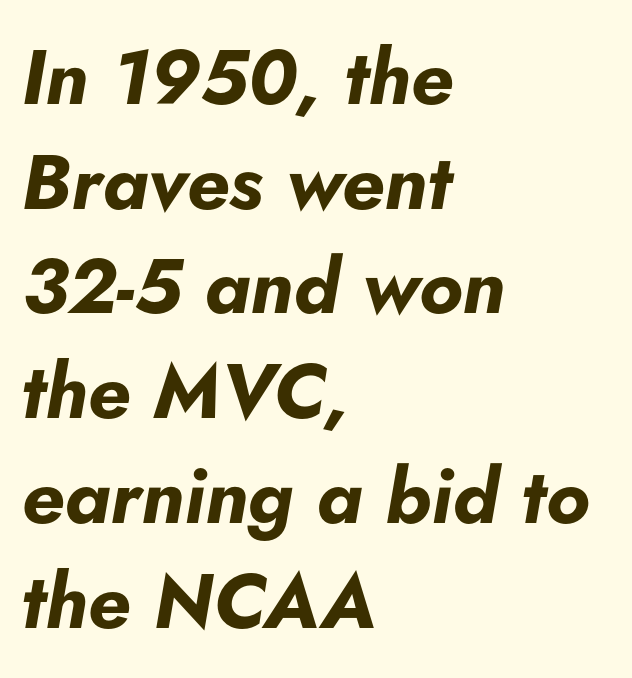
The glyphs look as if they've been sheared to an angle. Character widths vary here, with narrow letters taking less room than wide ones. The zone under the glyphs is completely vacant. Evenly set lines give the paragraph a standard silhouette.
